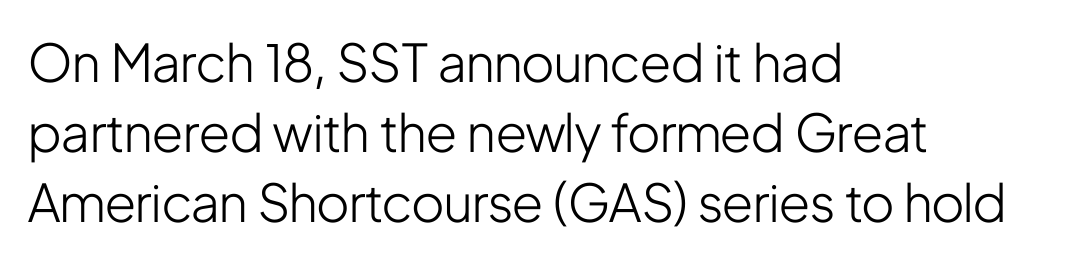
Q: Is the text bold? A: No.
Q: Is the text italic (slanted)? A: No, it is upright.
Q: Is the typeface a serif or a sans-serif typeface? A: Sans-serif.
Q: Is the text underlined? A: No.
Q: How is the paragraph aligned? A: Left-aligned.
Q: Is the spacing between letters normal or unusually wide? A: Normal.
Q: Is the spacing between lines tight, normal or loose? A: Normal.
Q: Width (condensed, normal, or wide)? A: Condensed.
Q: Stroke contrast? A: Low.
Q: x-height? A: Medium.
Q: Monospaced? A: No.
